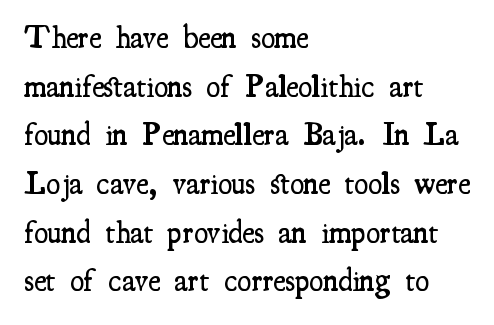
The image shows 32 px semibold, condensed serif type, upright; set left-aligned, normal line spacing (1.52x), normal letter spacing, not underlined; medium stroke contrast and a small x-height.
